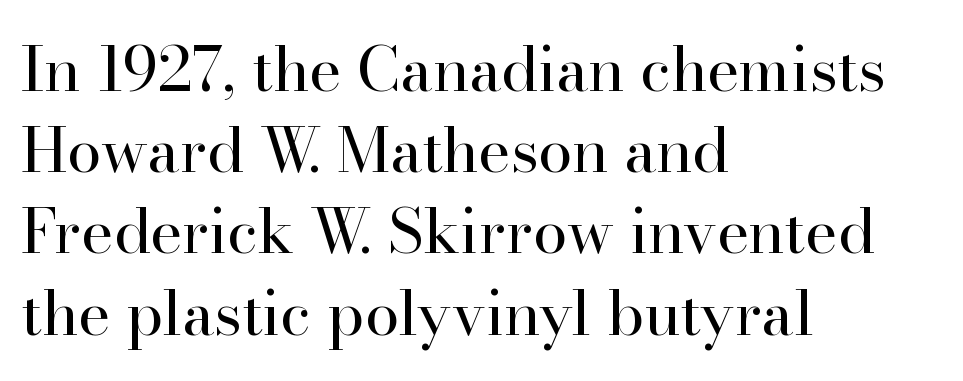
{"serif": "yes", "italic": "no", "bold": "no", "weight": "regular", "width": "normal", "stroke_contrast": "high", "x_height": "small", "monospaced": "no", "underline": "no", "align": "left", "line_spacing": "normal", "line_spacing_ratio": 1.31, "letter_spacing": "normal", "letter_spacing_em": 0.0, "glyph_px": 62}
